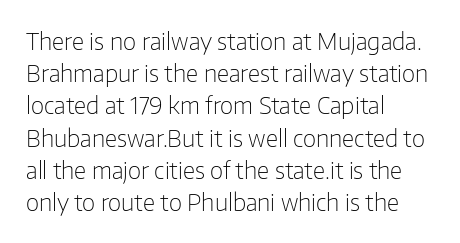
Q: Is the text bold? A: No.
Q: Is the text italic (slanted)? A: No, it is upright.
Q: Is the text underlined? A: No.
Q: How is the paragraph aligned? A: Left-aligned.
Q: Is the spacing between letters normal or unusually wide? A: Normal.
Q: Is the spacing between lines tight, normal or loose? A: Normal.
